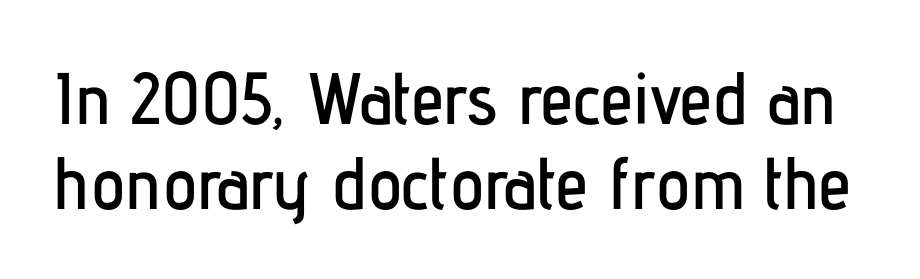
No extra tracking has been applied to these lines. The font's upright variant was chosen for this text. The specimen omits any rule beneath the text block's lines. Regarding serifs, this sample does without them. This sample has the flowing, uneven cadence of proportional lettering.
